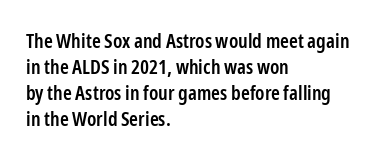
The image shows 20 px text type, upright; set left-aligned, normal line spacing (1.3x), normal letter spacing, not underlined.
